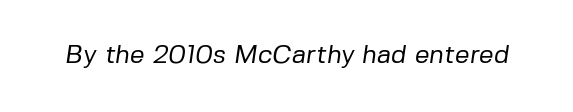
Q: Is the text bold? A: No.
Q: Is the text underlined? A: No.
Q: Is the spacing between letters normal or unusually wide? A: Normal.
